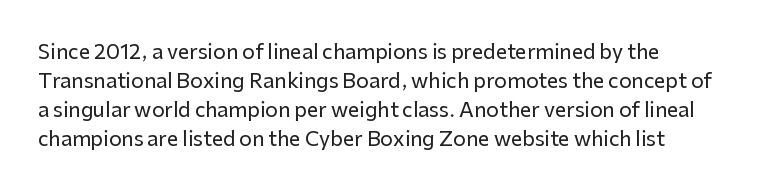
The image shows 20 px text type, upright; set normal line spacing (1.45x), normal letter spacing, not underlined.
